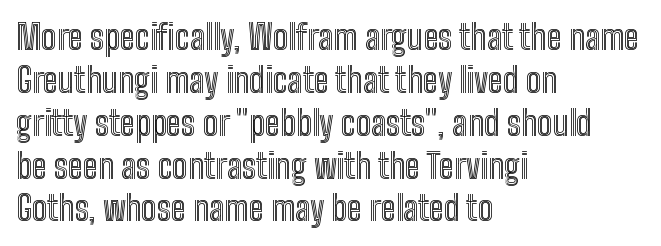
This sample uses plain, unmodified letter spacing. Posture: straight, roman, zero tilt. Has an underline been added? It has not. Leading matches the norm, producing a regular column. In CSS terms this would be text-align: left.
